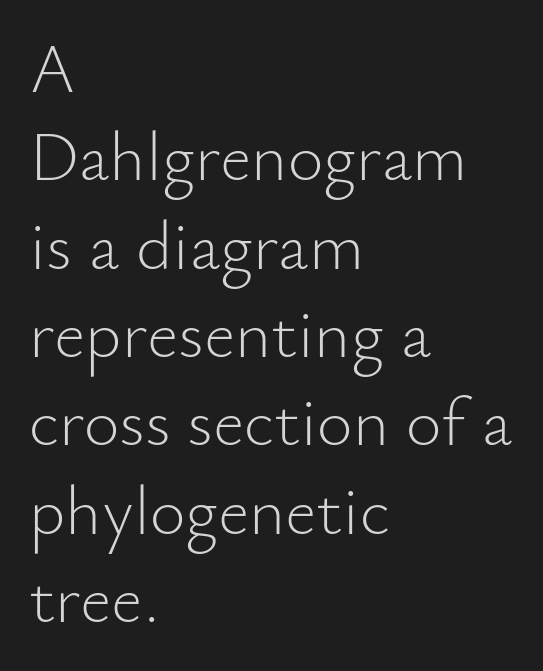
This rendering features lettering with no underline. Classification — sans serif. This sample has the flowing, uneven cadence of proportional lettering. Stems here are at most as thick as an everyday book face. The letters sit at their default tracking, neither squeezed nor spread.
